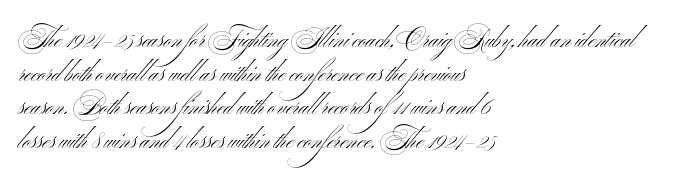
Q: Is the text bold? A: No.
Q: Is the text italic (slanted)? A: Yes.
Q: Is the text underlined? A: No.
Q: How is the paragraph aligned? A: Left-aligned.
Q: Is the spacing between letters normal or unusually wide? A: Normal.
Q: Is the spacing between lines tight, normal or loose? A: Normal.
